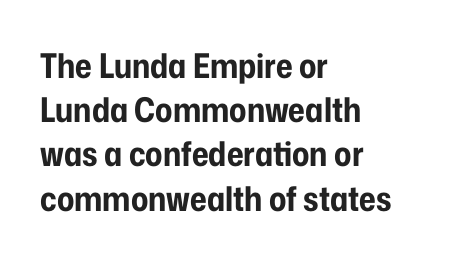
The image shows 34 px bold, condensed sans-serif type, upright; set left-aligned, normal line spacing (1.3x), normal letter spacing, not underlined; low stroke contrast and a medium x-height.
